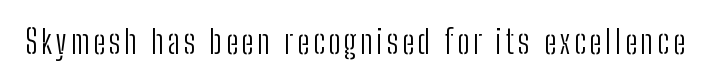
Q: Is the text bold? A: No.
Q: Is the text italic (slanted)? A: No, it is upright.
Q: Is the typeface a serif or a sans-serif typeface? A: Sans-serif.
Q: Is the text underlined? A: No.
Q: Width (condensed, normal, or wide)? A: Condensed.
Q: Stroke contrast? A: Low.
Q: x-height? A: Medium.
Q: Monospaced? A: No.
